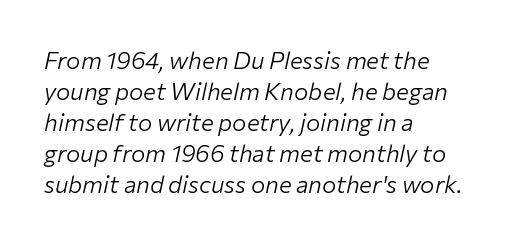
The image shows 24 px text type, italic (leaning right); set left-aligned, normal line spacing (1.29x), normal letter spacing, not underlined.
